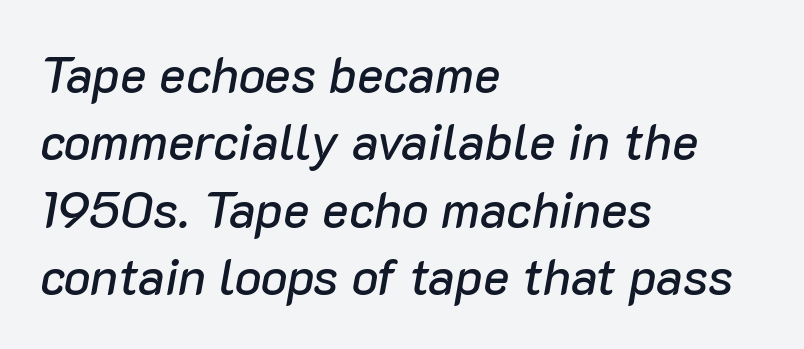
{"italic": "yes", "lean": "right", "slant_degrees": 10, "width": "normal", "stroke_contrast": "low", "x_height": "medium", "monospaced": "no", "underline": "no", "align": "left", "line_spacing": "normal", "line_spacing_ratio": 1.35, "letter_spacing": "normal", "letter_spacing_em": 0.0, "glyph_px": 50}
